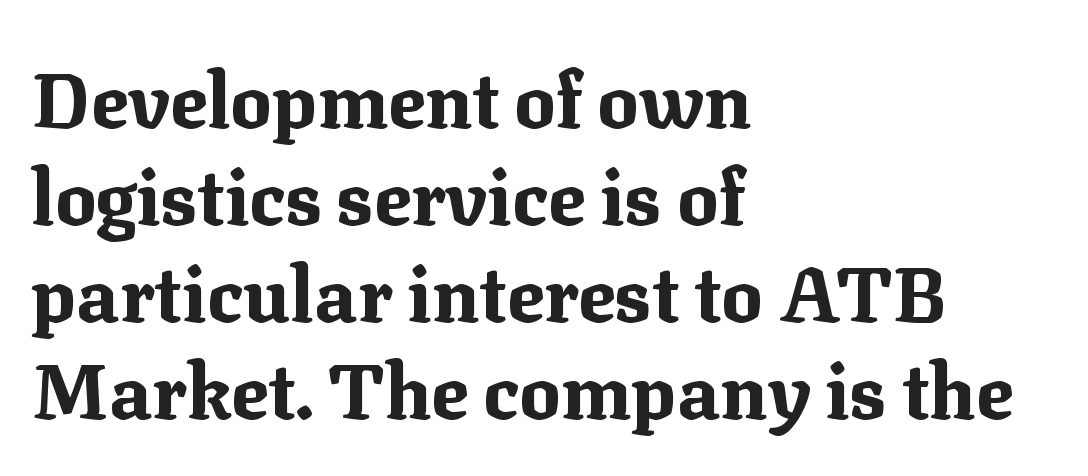
Typesetter's note: full bold, strokes at maximum text heaviness. Short and long lines alike share a common starting point at left. Students, observe: this is what conventionally led text looks like. Stroke terminals: seriffed.
